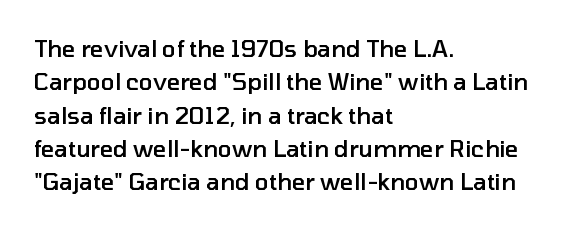
{"italic": "no", "bold": "semi", "underline": "no", "align": "left", "line_spacing": "normal", "line_spacing_ratio": 1.45, "letter_spacing": "normal", "letter_spacing_em": 0.0, "glyph_px": 23}
